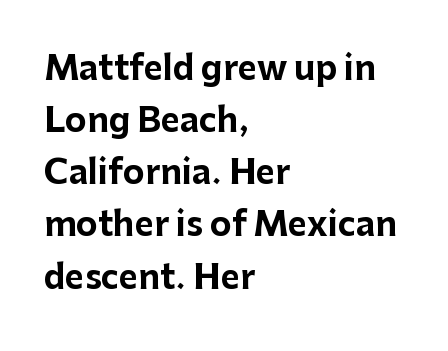
{"serif": "no", "italic": "no", "bold": "yes", "weight": "bold", "width": "normal", "stroke_contrast": "low", "x_height": "medium", "monospaced": "no", "underline": "no", "align": "left", "line_spacing": "normal", "line_spacing_ratio": 1.58, "letter_spacing": "normal", "letter_spacing_em": 0.0, "glyph_px": 33}
